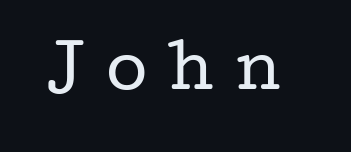
The image shows 59 px regular-weight, wide serif type, upright; set unusually wide letter spacing (+0.38 em), not underlined; low stroke contrast and a medium x-height.
